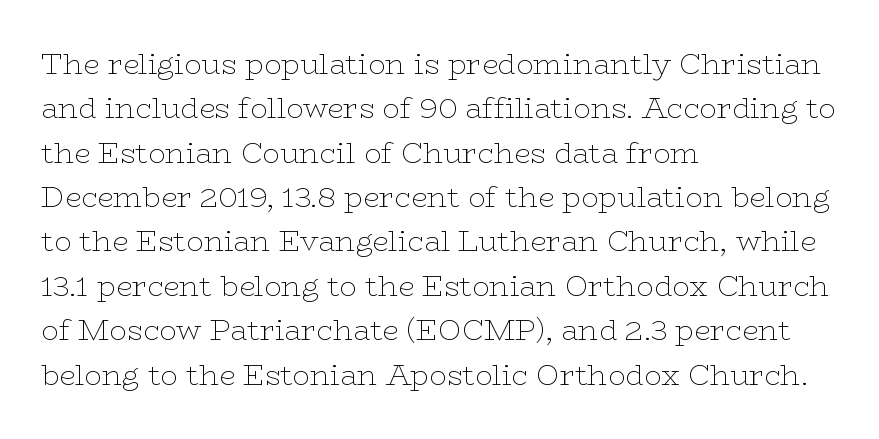
The image shows 29 px thin, wide serif type, upright; set left-aligned, normal line spacing (1.53x), normal letter spacing, not underlined; low stroke contrast and a medium x-height.
